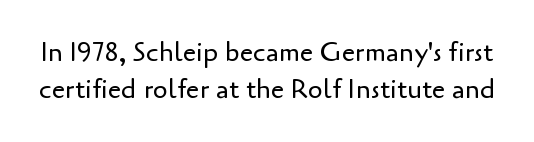
Students, observe: this is what conventionally led text looks like. Rule under the text: the space is simply empty. The letterforms sit shoulder to shoulder at normal distance. The letters look calm and open, with moderate or lighter stems. The lettering holds an erect, upright posture throughout.
